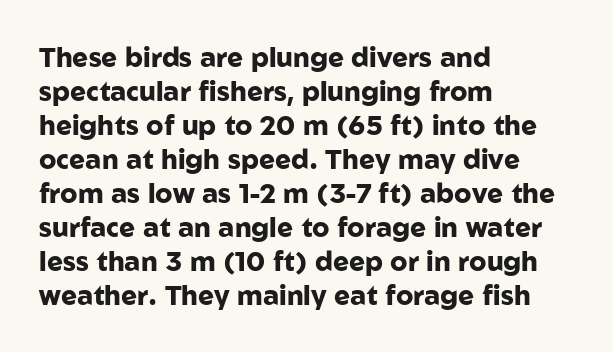
Does the weight exceed regular? Yes, all the way to bold. Short note: letters normally spaced. The space beneath each line is pristine and unruled. The typesetter chose a ragged-right arrangement here. Posture: vertical. The passage shown stacks its lines at a standard gap.
